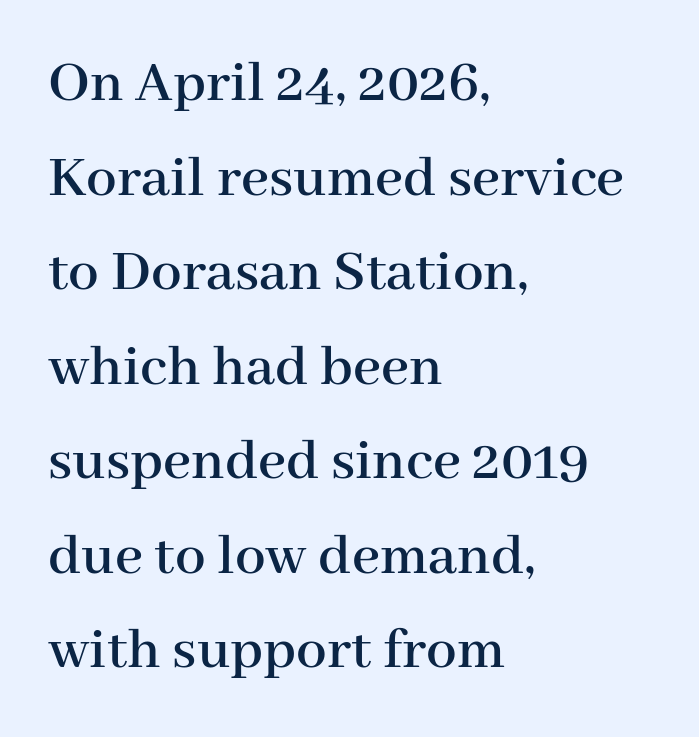
Q: Is the text italic (slanted)? A: No, it is upright.
Q: Is the typeface a serif or a sans-serif typeface? A: Serif.
Q: Is the text underlined? A: No.
Q: How is the paragraph aligned? A: Left-aligned.
Q: Is the spacing between letters normal or unusually wide? A: Normal.
Q: Is the spacing between lines tight, normal or loose? A: Normal.
Q: Width (condensed, normal, or wide)? A: Normal.
Q: Stroke contrast? A: High.
Q: x-height? A: Medium.
Q: Monospaced? A: No.
